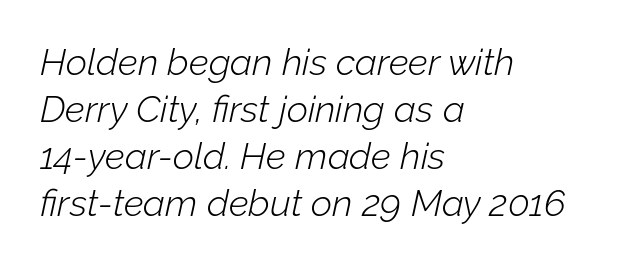
The image shows 37 px light type, italic (leaning right); set left-aligned, normal line spacing (1.27x), normal letter spacing, not underlined; low stroke contrast and a medium x-height.
